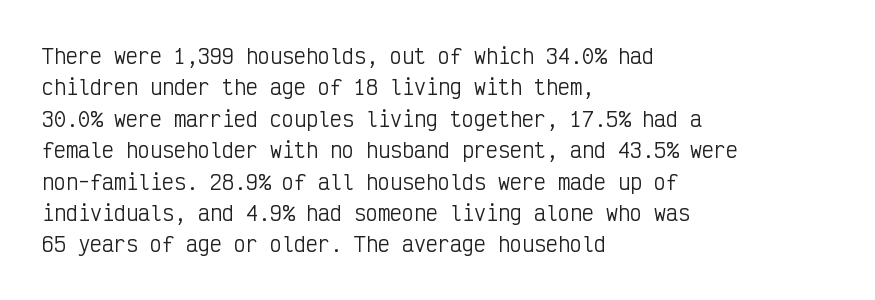
{"italic": "no", "bold": "no", "underline": "no", "align": "left", "line_spacing": "normal", "line_spacing_ratio": 1.57, "letter_spacing": "normal", "letter_spacing_em": 0.0, "glyph_px": 20}
